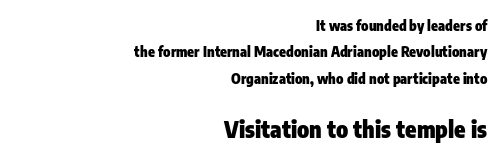
{"italic": "no", "bold": "yes", "underline": "no", "align": "right", "line_spacing_ratio": 1.89, "letter_spacing": "normal", "letter_spacing_em": 0.0, "larger_block": "second", "size_ratio": 1.64, "glyph_px": 23}
